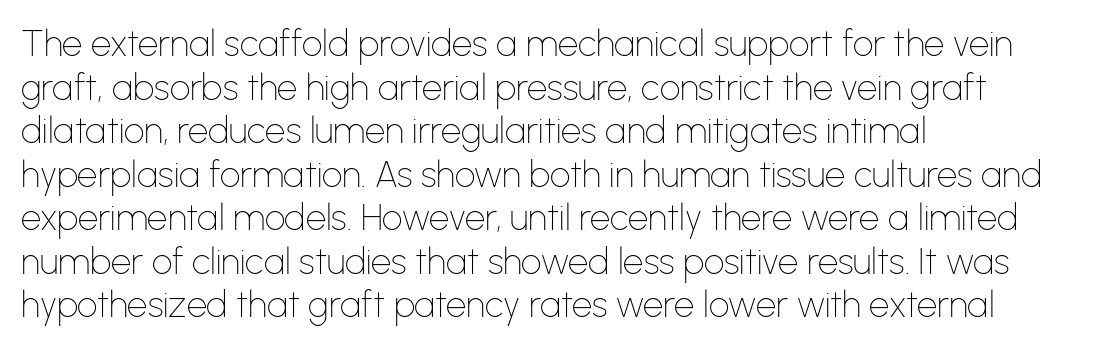
Spacing verdict: proportional, widths tailored to each character. A student would call this left alignment; a typographer would say flush left, rag right. The tracking reads as untouched default to a designer's eye. Descender tails drop into unmarked territory. Each letter's strokes conclude bluntly, with no projecting serifs.
